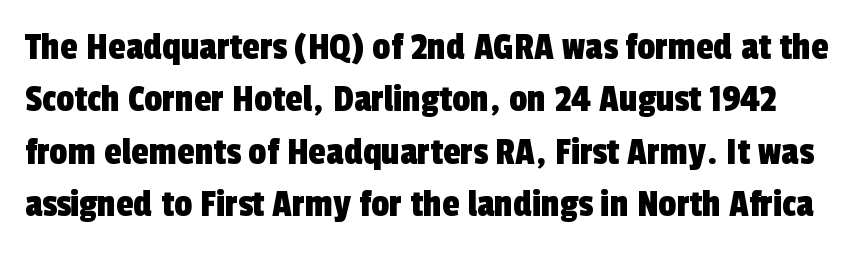
Q: Is the typeface a serif or a sans-serif typeface? A: Sans-serif.
Q: Is the text underlined? A: No.
Q: Is the spacing between letters normal or unusually wide? A: Normal.
Q: Is the spacing between lines tight, normal or loose? A: Normal.
Q: Width (condensed, normal, or wide)? A: Condensed.
Q: x-height? A: Medium.
Q: Monospaced? A: No.
